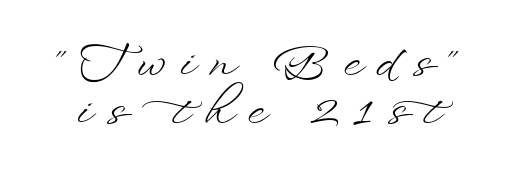
The strokes carry an ordinary text weight at most. Does the leading feel generous? Not at all — it's pinched. The rendering inserts visible extra space after every character.
